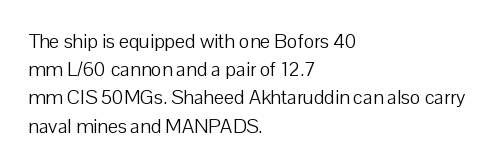
The image shows 20 px text type, upright; set left-aligned, normal line spacing (1.41x), normal letter spacing, not underlined.
